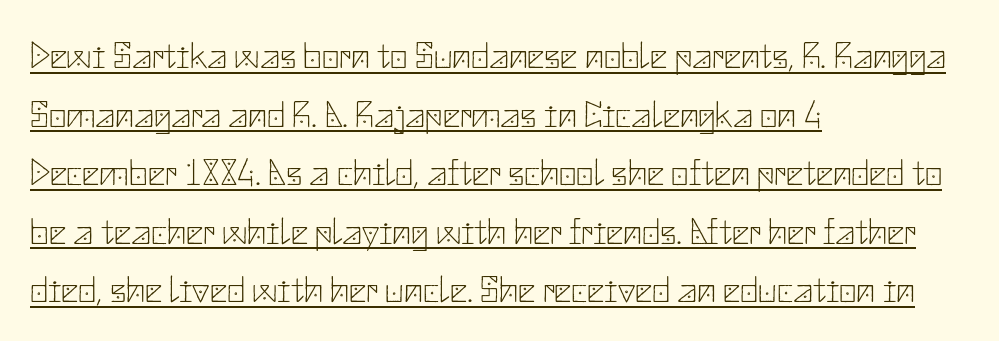
Compared with a centered layout, this one pins lines to the left instead. Letterform terminals end flat and unadorned throughout the passage. This block has exactly the height ordinary leading produces. The letters stand straight up with perfectly vertical stems. Each stroke keeps to a modest, everyday thickness or less.
